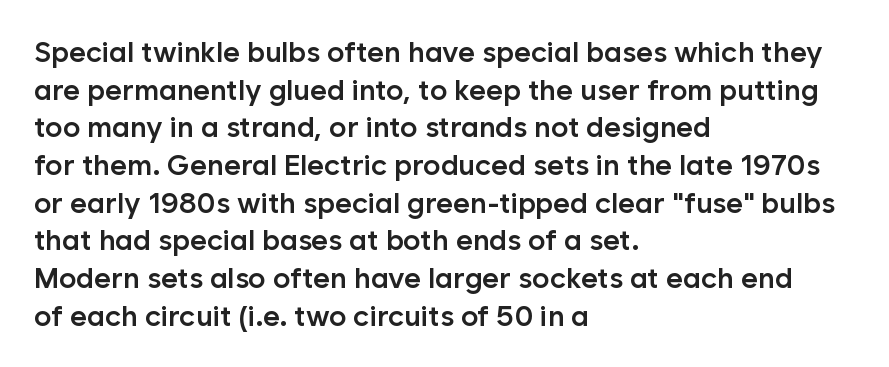
Notice how the passage keeps a crisp vertical edge on the left only. Stroke terminals: plain, sans-serif. Ordinary non-slanted type is in use. Default kerning and tracking; the words read as compact shapes. What's the leading like? Ordinary, nothing unusual. Note the varied advance widths — an 'i' is clearly narrower than an 'm'.
